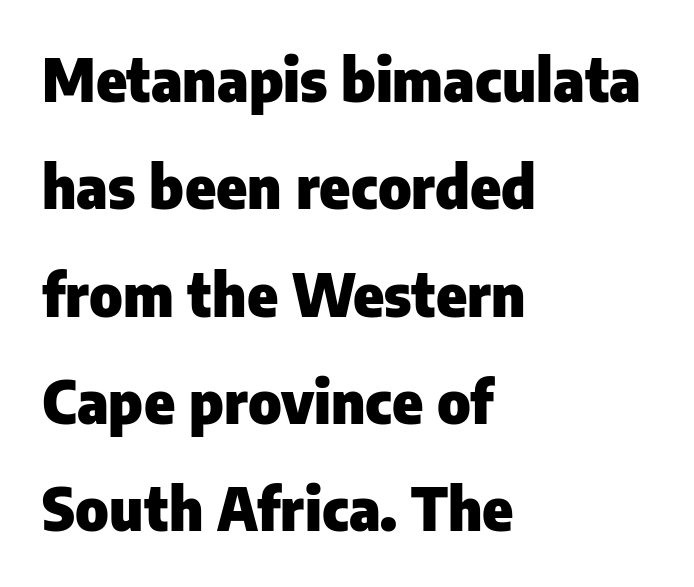
Q: Is the text bold? A: Yes.
Q: Is the text italic (slanted)? A: No, it is upright.
Q: Is the typeface a serif or a sans-serif typeface? A: Sans-serif.
Q: Is the text underlined? A: No.
Q: How is the paragraph aligned? A: Left-aligned.
Q: Is the spacing between letters normal or unusually wide? A: Normal.
Q: Width (condensed, normal, or wide)? A: Normal.
Q: Stroke contrast? A: Low.
Q: x-height? A: Medium.
Q: Monospaced? A: No.
